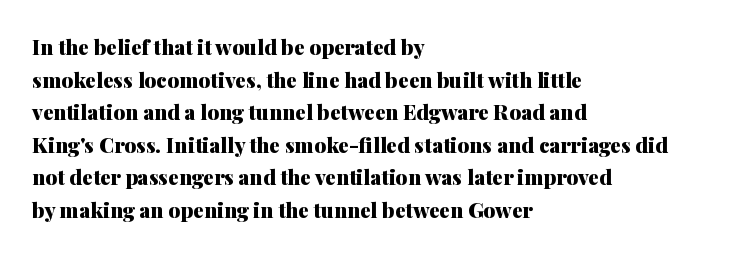
The image shows 21 px bold type, upright; set left-aligned, normal line spacing (1.55x), normal letter spacing, not underlined.
